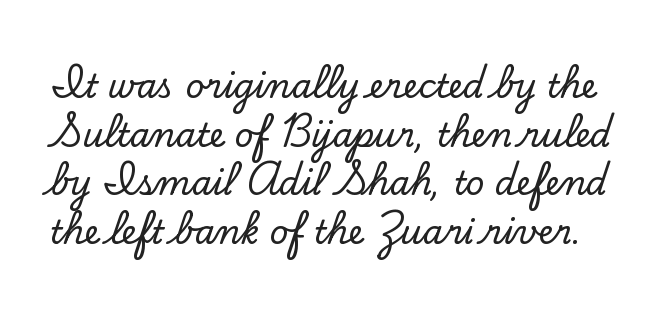
{"serif": "yes", "width": "normal", "stroke_contrast": "low", "x_height": "small", "monospaced": "no", "underline": "no", "line_spacing": "normal", "line_spacing_ratio": 1.47, "letter_spacing": "normal", "letter_spacing_em": 0.0, "glyph_px": 33}
